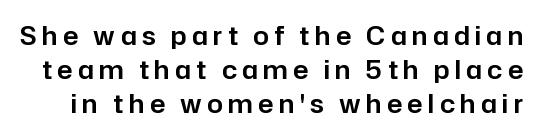
The image shows 25 px text type, upright; set normal line spacing (1.37x), unusually wide letter spacing (+0.22 em), not underlined.
